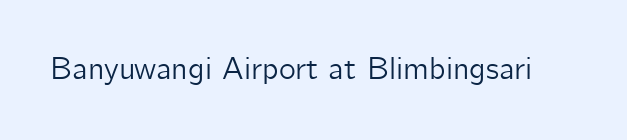
The image shows 32 px sans-serif type, upright; set normal letter spacing, not underlined; low stroke contrast and a medium x-height.
